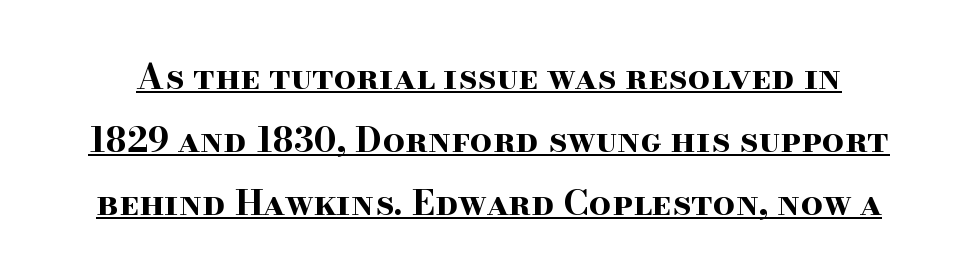
The image shows 35 px bold, wide serif type, upright; set line spacing 1.8x, normal letter spacing, underlined; high stroke contrast and a small x-height.
